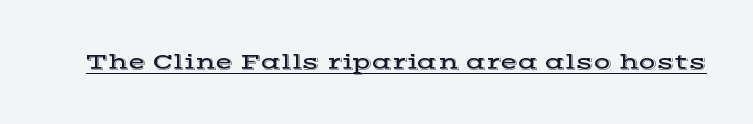
You can see a thin bar hugging the bottom of the glyphs. This rendering leaves character spacing at its baseline value. Style check: upright.
